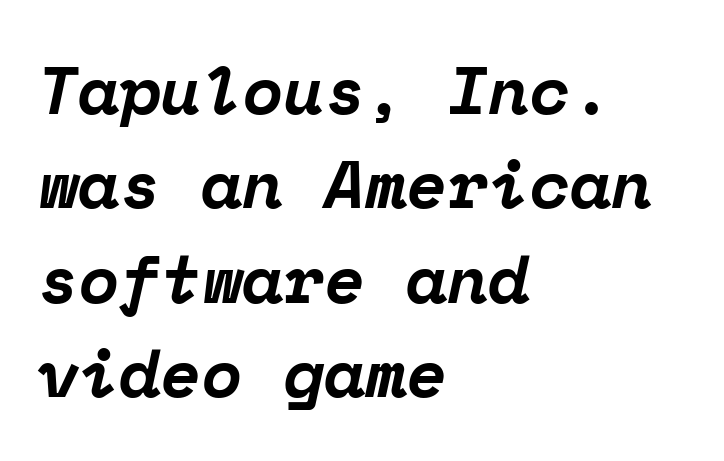
The image shows 67 px bold serif type, italic (leaning right), monospaced; set left-aligned, normal line spacing (1.41x), normal letter spacing, not underlined; low stroke contrast and a medium x-height.
